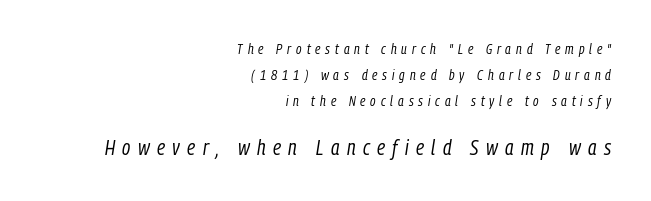
{"italic": "yes", "lean": "right", "slant_degrees": 9, "bold": "no", "underline": "no", "align": "right", "line_spacing_ratio": 1.85, "letter_spacing": "wide", "letter_spacing_em": 0.35, "larger_block": "second", "size_ratio": 1.5, "glyph_px": 21}
